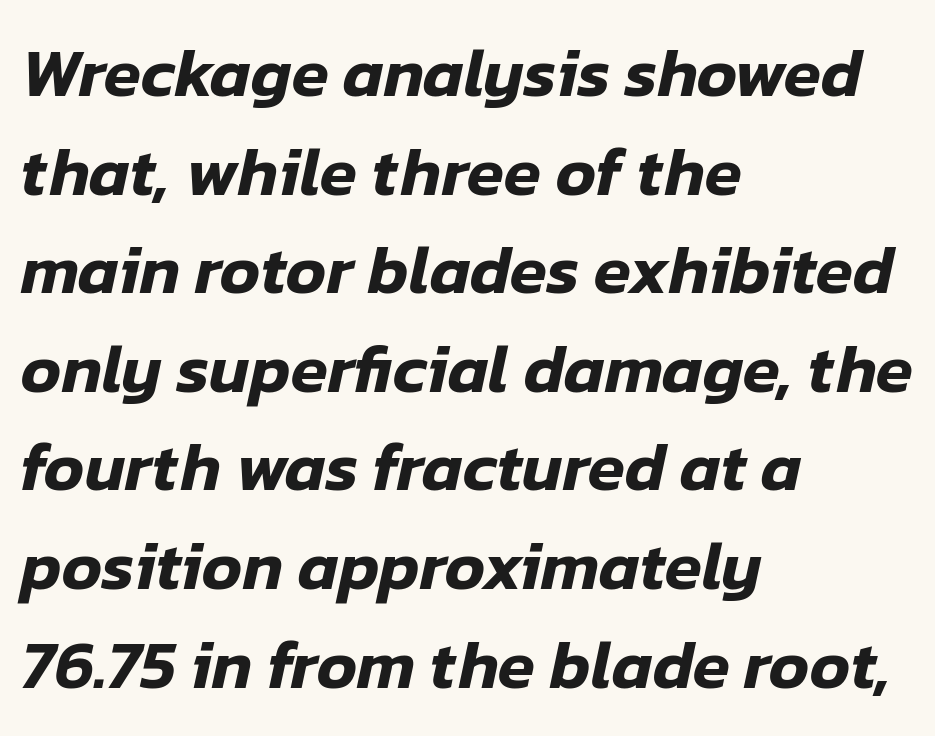
Q: Is the text italic (slanted)? A: Yes, it leans right by about 12 degrees.
Q: Is the text underlined? A: No.
Q: How is the paragraph aligned? A: Left-aligned.
Q: Is the spacing between letters normal or unusually wide? A: Normal.
Q: Is the spacing between lines tight, normal or loose? A: Normal.
Q: Width (condensed, normal, or wide)? A: Normal.
Q: Stroke contrast? A: Low.
Q: x-height? A: Medium.
Q: Monospaced? A: No.
